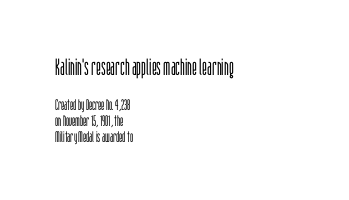
Q: Is the text bold? A: No.
Q: Is the text italic (slanted)? A: No, it is upright.
Q: Is the text underlined? A: No.
Q: How is the paragraph aligned? A: Left-aligned.
Q: Is the spacing between letters normal or unusually wide? A: Normal.
Q: Is the spacing between lines tight, normal or loose? A: Tight.
Q: Which block of text is set in a larger size, the first (top) or the second (bottom)? A: The first (top) one.
